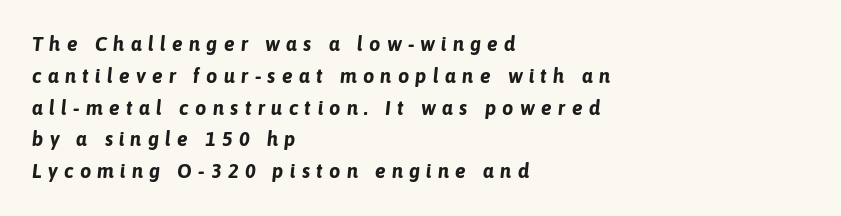
{"italic": "yes", "lean": "right", "slant_degrees": 6, "bold": "yes", "underline": "no", "align": "left", "line_spacing": "normal", "line_spacing_ratio": 1.59, "letter_spacing": "wide", "letter_spacing_em": 0.31, "glyph_px": 20}
